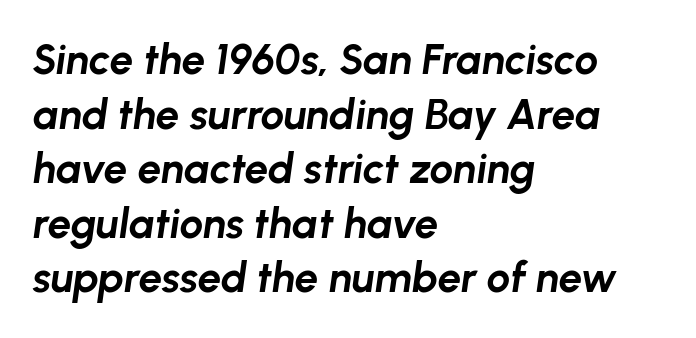
The image shows 42 px bold type, italic (leaning right); set left-aligned, normal line spacing (1.3x), normal letter spacing, not underlined; low stroke contrast and a medium x-height.
